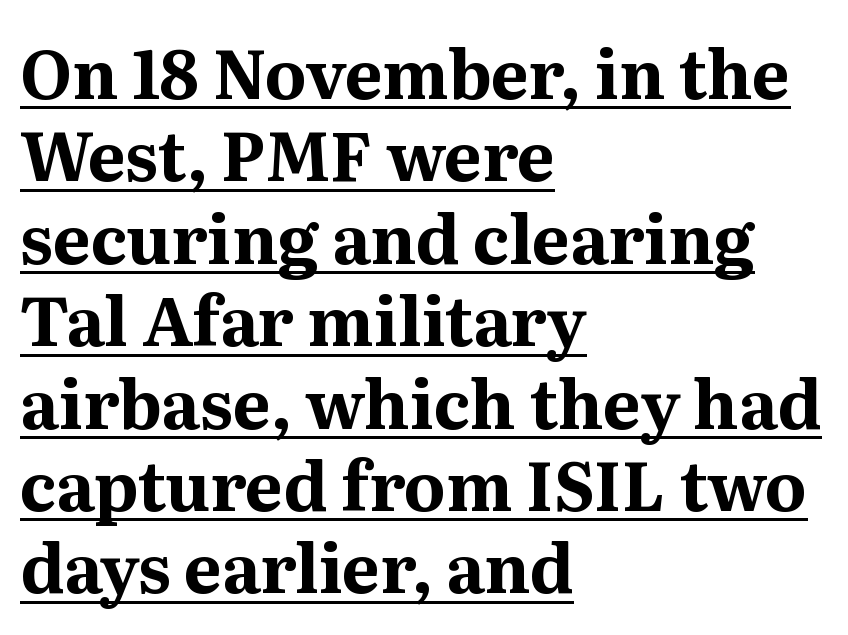
Q: Is the text bold? A: Yes.
Q: Is the text italic (slanted)? A: No, it is upright.
Q: Is the typeface a serif or a sans-serif typeface? A: Serif.
Q: Is the text underlined? A: Yes.
Q: How is the paragraph aligned? A: Left-aligned.
Q: Is the spacing between letters normal or unusually wide? A: Normal.
Q: Width (condensed, normal, or wide)? A: Normal.
Q: Stroke contrast? A: Medium.
Q: x-height? A: Medium.
Q: Monospaced? A: No.
